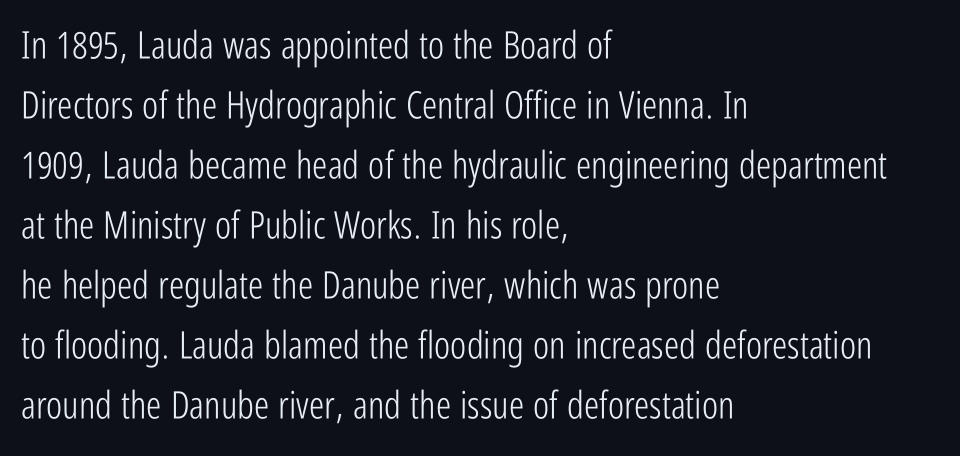
The image shows 38 px light, condensed sans-serif type, upright; set left-aligned, normal line spacing (1.58x), normal letter spacing, not underlined; low stroke contrast and a medium x-height.
